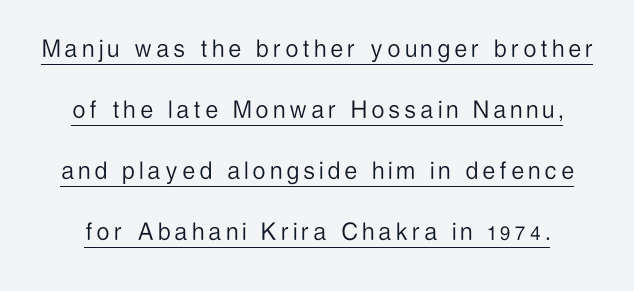
Unbolded letterforms with no extra heft. Do the characters align in a grid? No, the font is proportional. This is underlined copy, the kind a proofreader might mark for attention. The designer dialed line spacing up above the default. The typeface chosen for these lines omits serifs.
